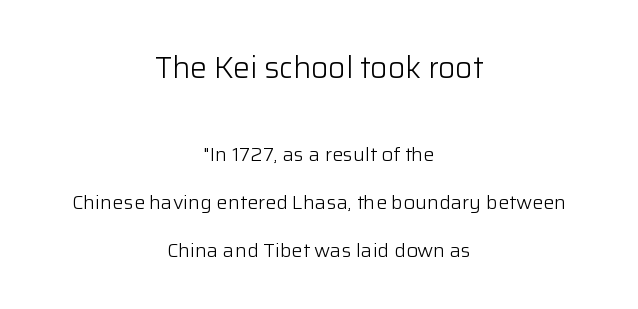
{"serif": "no", "italic": "no", "bold": "no", "weight": "light", "width": "normal", "stroke_contrast": "low", "x_height": "medium", "monospaced": "no", "underline": "no", "align": "center", "line_spacing": "loose", "line_spacing_ratio": 2.38, "letter_spacing": "normal", "letter_spacing_em": 0.0, "larger_block": "first", "size_ratio": 1.5, "glyph_px": 30}
